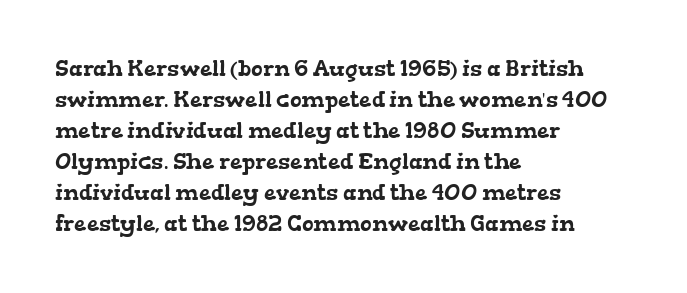
Q: Is the text underlined? A: No.
Q: How is the paragraph aligned? A: Left-aligned.
Q: Is the spacing between letters normal or unusually wide? A: Normal.
Q: Is the spacing between lines tight, normal or loose? A: Normal.
